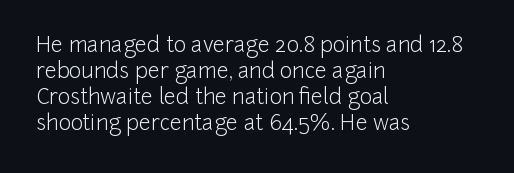
{"italic": "no", "bold": "no", "underline": "no", "align": "left", "line_spacing_ratio": 1.24, "letter_spacing": "normal", "letter_spacing_em": 0.0, "glyph_px": 21}
